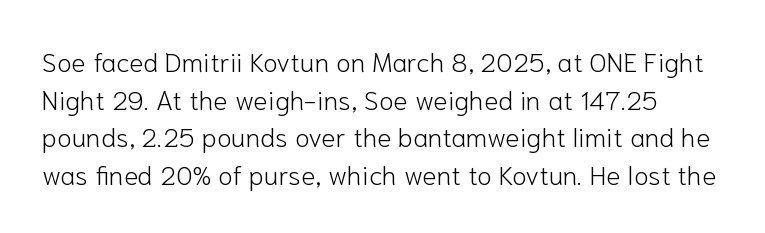
The image shows 27 px text type, upright; set normal line spacing (1.39x), normal letter spacing, not underlined.
